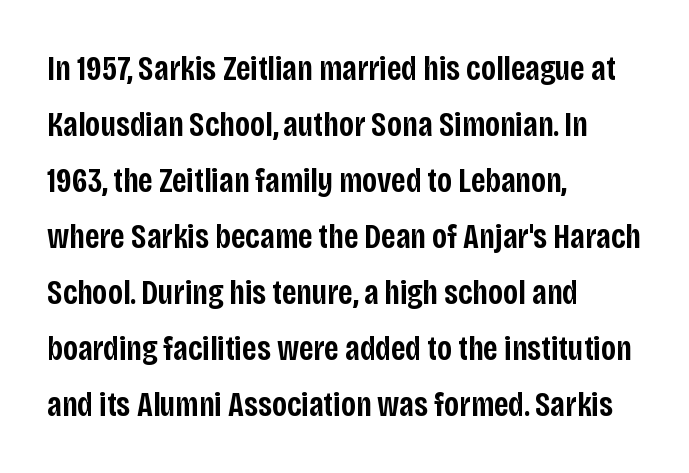
Q: Is the text bold? A: Semi-bold.
Q: Is the text italic (slanted)? A: No, it is upright.
Q: Is the typeface a serif or a sans-serif typeface? A: Sans-serif.
Q: Is the text underlined? A: No.
Q: How is the paragraph aligned? A: Left-aligned.
Q: Is the spacing between letters normal or unusually wide? A: Normal.
Q: Is the spacing between lines tight, normal or loose? A: Normal.
Q: Width (condensed, normal, or wide)? A: Condensed.
Q: Stroke contrast? A: Low.
Q: x-height? A: Large.
Q: Monospaced? A: No.
